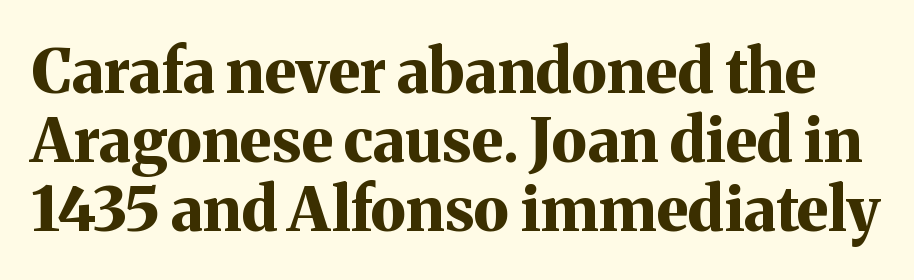
Whoever set this chose condensed vertical rhythm over breathing room. This is the regular roman posture of the typeface. Look at the bottom of the vertical strokes: they flare into serifs here. The passage shown is emphatically bold. Is this a fixed-width face? No — the glyphs have proportional, varying widths.
